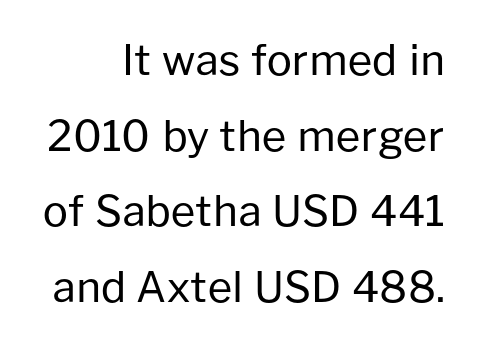
Descenders are the only things crossing below the line. Is this a fixed-width face? No — the glyphs have proportional, varying widths. A typesetter would mark this as roman, not italic. Each letter's strokes conclude bluntly, with no projecting serifs. Letter spacing: default. Summary of weight: not heavy and not bold.
